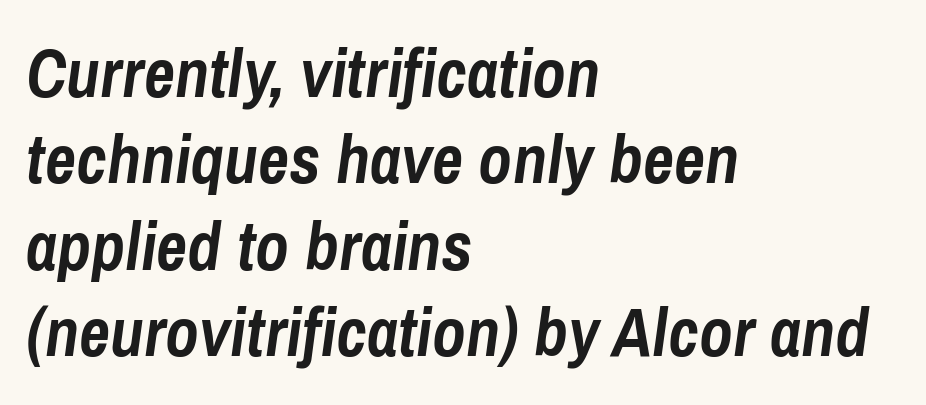
Q: Is the text bold? A: Yes.
Q: Is the text italic (slanted)? A: Yes, it leans right by about 8 degrees.
Q: Is the text underlined? A: No.
Q: How is the paragraph aligned? A: Left-aligned.
Q: Is the spacing between letters normal or unusually wide? A: Normal.
Q: Is the spacing between lines tight, normal or loose? A: Normal.
Q: Width (condensed, normal, or wide)? A: Condensed.
Q: Stroke contrast? A: Low.
Q: x-height? A: Medium.
Q: Monospaced? A: No.
